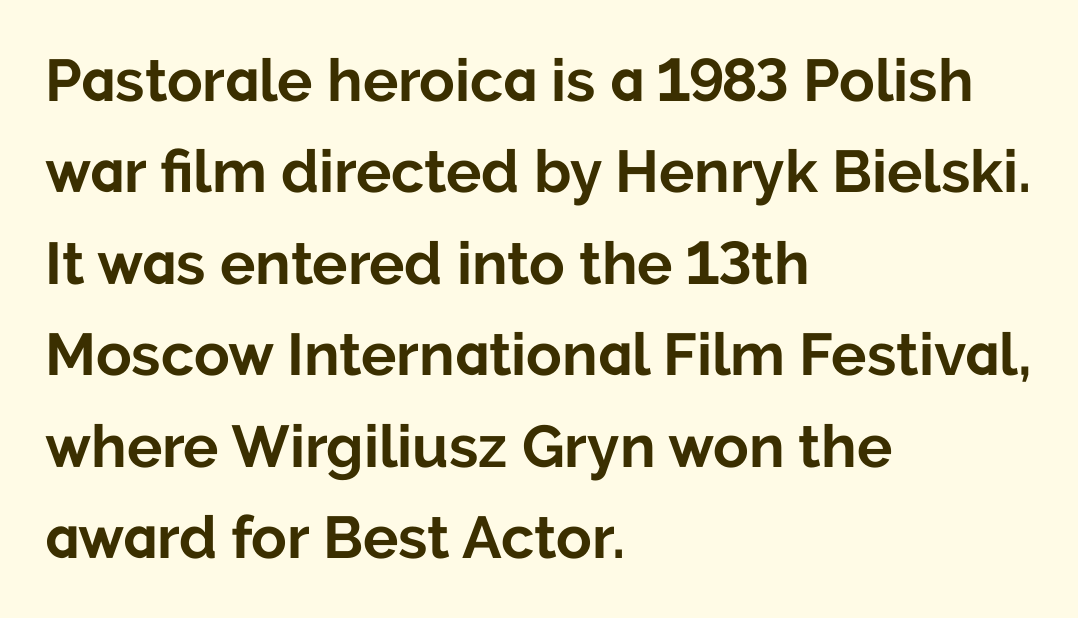
{"serif": "no", "italic": "no", "bold": "yes", "weight": "bold", "width": "normal", "stroke_contrast": "low", "x_height": "medium", "monospaced": "no", "underline": "no", "align": "left", "line_spacing": "normal", "line_spacing_ratio": 1.55, "letter_spacing": "normal", "letter_spacing_em": 0.0, "glyph_px": 59}
